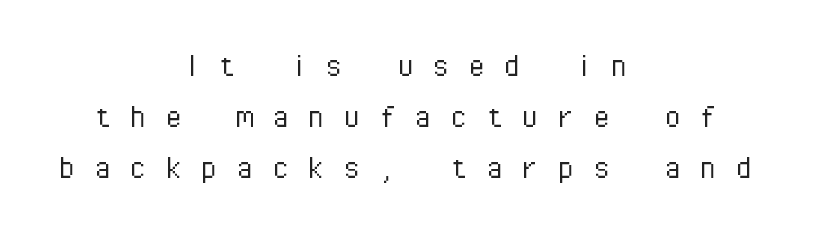
Posture: straight, roman, zero tilt. The rendering uses typewriter-style spacing with identical character cells. The passage shown is not bold in any degree. Summary of vertical rhythm: regular, with standard interline spacing.
